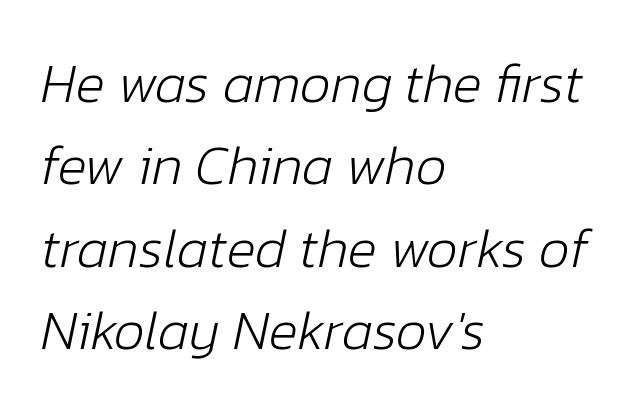
These lines are rendered in a variable-pitch font. These glyphs show unthickened strokes, regular width or finer. This is oblique type, the kind used for emphasis or titles. The zone under the glyphs is completely vacant. The vertical gap from one line to the next is medium.
